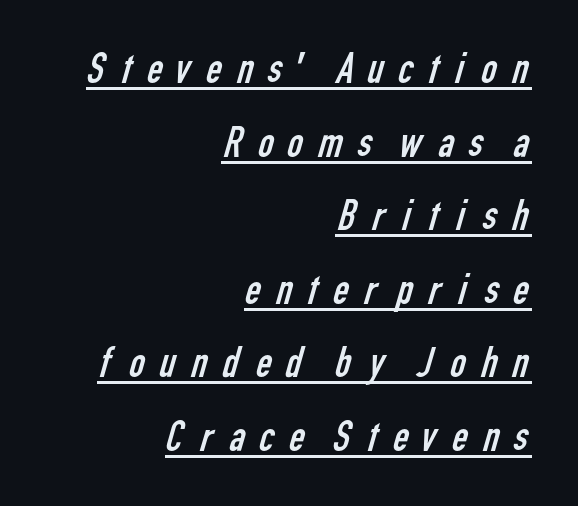
Q: Is the text bold? A: No.
Q: Is the typeface a serif or a sans-serif typeface? A: Sans-serif.
Q: Is the text underlined? A: Yes.
Q: How is the paragraph aligned? A: Right-aligned.
Q: Is the spacing between letters normal or unusually wide? A: Unusually wide.
Q: Width (condensed, normal, or wide)? A: Condensed.
Q: Stroke contrast? A: Low.
Q: x-height? A: Medium.
Q: Monospaced? A: No.
